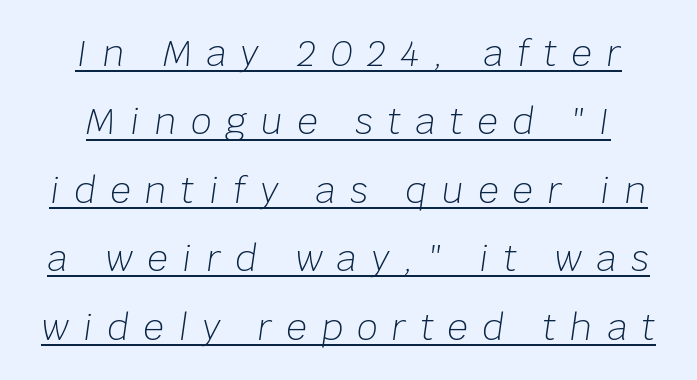
{"italic": "yes", "lean": "right", "slant_degrees": 8, "bold": "no", "weight": "light", "width": "normal", "stroke_contrast": "low", "x_height": "large", "monospaced": "no", "underline": "yes", "line_spacing": "loose", "line_spacing_ratio": 1.9, "letter_spacing": "wide", "letter_spacing_em": 0.4, "glyph_px": 36}
